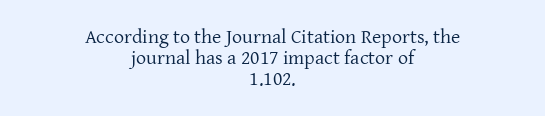
The image shows 20 px text type, upright; set centered, tight line spacing (1.04x), normal letter spacing, not underlined.
